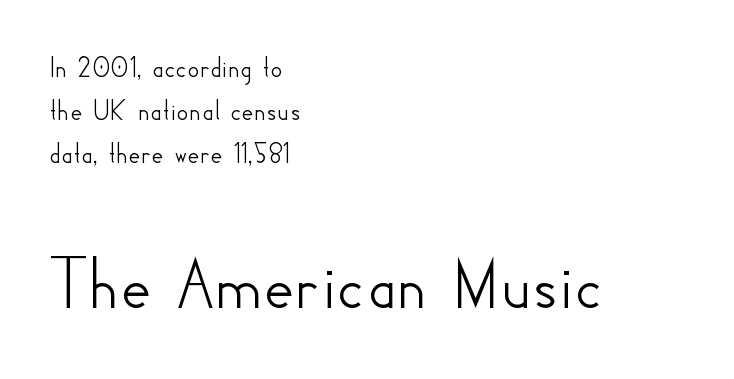
The image shows 76 px sans-serif type, upright; set left-aligned, normal line spacing (1.44x), normal letter spacing, not underlined; the second (bottom) block is 2.53x larger; low stroke contrast and a small x-height.
